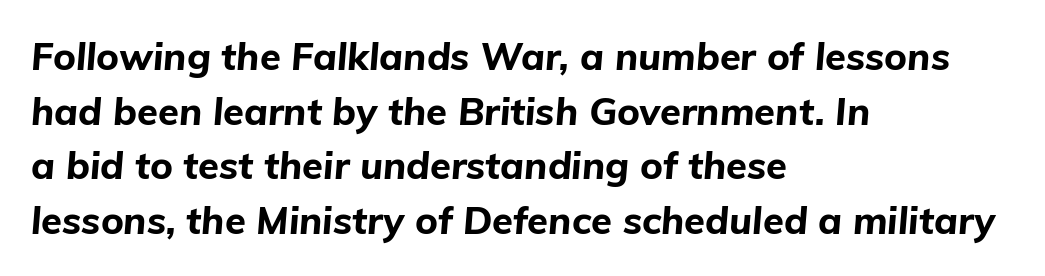
The image shows 38 px bold type, italic (leaning right); set left-aligned, normal line spacing (1.44x), normal letter spacing, not underlined; low stroke contrast and a medium x-height.
